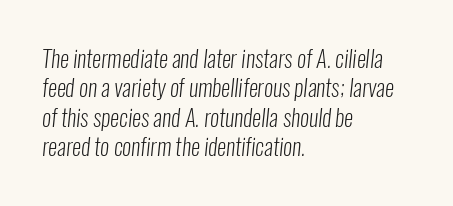
The image shows 23 px text type; set left-aligned, normal line spacing (1.28x), normal letter spacing, not underlined.
